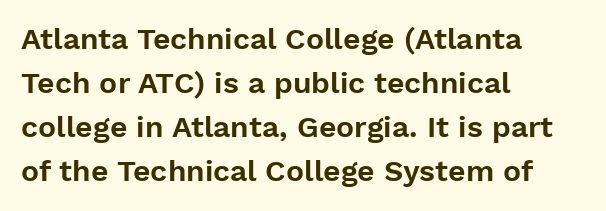
Q: Is the text italic (slanted)? A: No, it is upright.
Q: Is the typeface a serif or a sans-serif typeface? A: Sans-serif.
Q: Is the text underlined? A: No.
Q: How is the paragraph aligned? A: Left-aligned.
Q: Is the spacing between letters normal or unusually wide? A: Normal.
Q: Is the spacing between lines tight, normal or loose? A: Normal.
Q: Width (condensed, normal, or wide)? A: Normal.
Q: Stroke contrast? A: Low.
Q: x-height? A: Medium.
Q: Monospaced? A: No.
